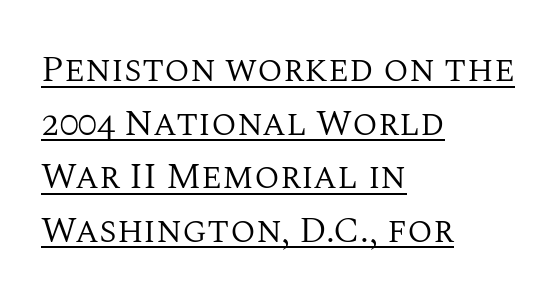
The image shows 37 px regular-weight serif type, upright; set left-aligned, normal line spacing (1.45x), normal letter spacing, underlined; medium stroke contrast and a large x-height.
